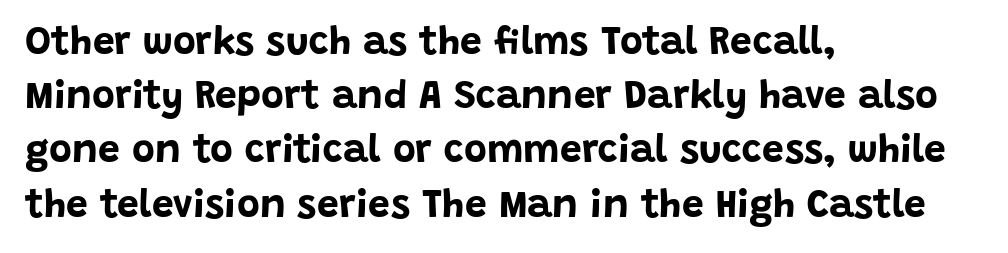
The image shows 39 px bold sans-serif type, upright; set left-aligned, normal line spacing (1.39x), normal letter spacing, not underlined; low stroke contrast and a large x-height.
